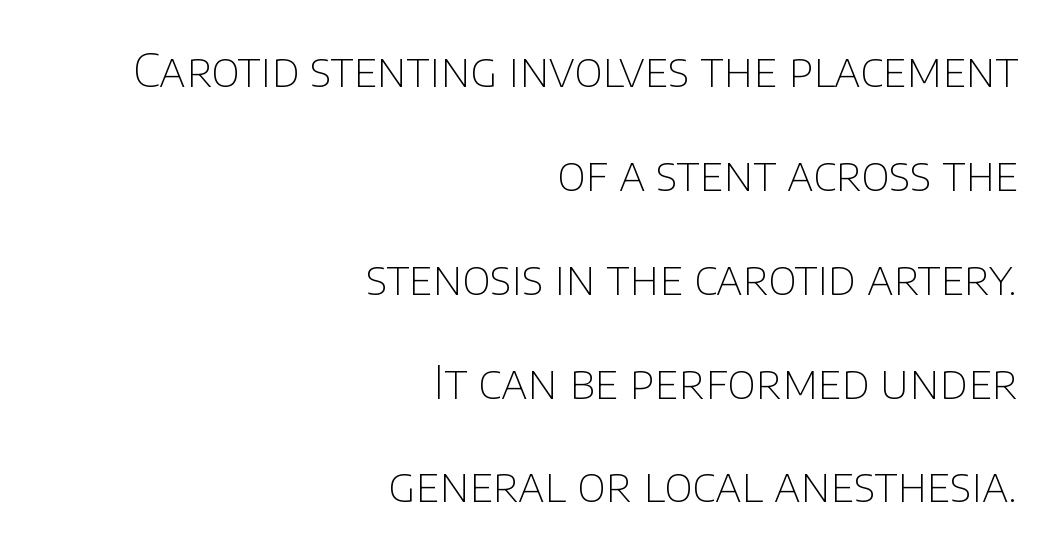
The image shows 47 px thin sans-serif type, upright; set right-aligned, loose line spacing (2.21x), normal letter spacing, not underlined; low stroke contrast and a large x-height.
